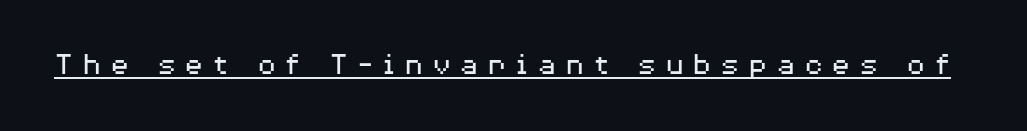
{"serif": "no", "italic": "no", "bold": "no", "weight": "regular", "width": "wide", "stroke_contrast": "medium", "x_height": "medium", "monospaced": "no", "underline": "yes", "letter_spacing": "wide", "letter_spacing_em": 0.26, "glyph_px": 32}
